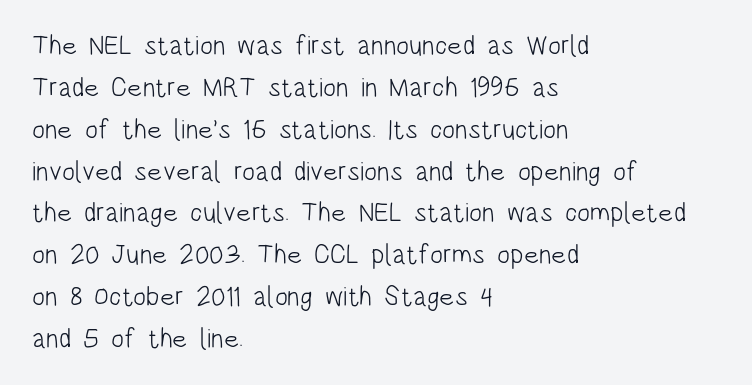
Anything drawn beneath the words? Only blank space. Each word holds together tightly as a unit, with standard inter-letter gaps. Each stroke keeps to a modest, everyday thickness or less. Normally led — the rows are evenly, conventionally spaced. In CSS terms this would be text-align: left. Does the lettering tilt? It doesn't — this is upright.
